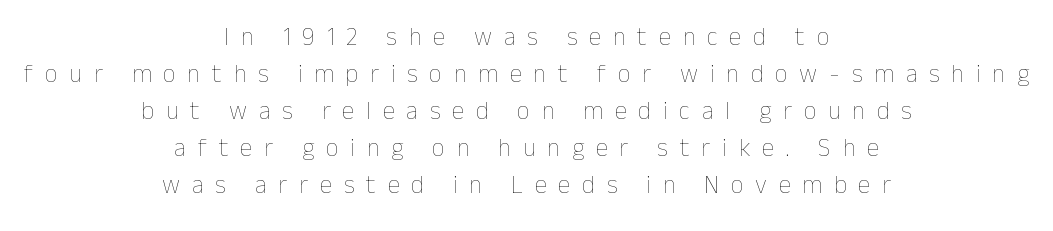
Q: Is the text bold? A: No.
Q: Is the text italic (slanted)? A: No, it is upright.
Q: Is the text underlined? A: No.
Q: How is the paragraph aligned? A: Centered.
Q: Is the spacing between letters normal or unusually wide? A: Unusually wide.
Q: Is the spacing between lines tight, normal or loose? A: Normal.
